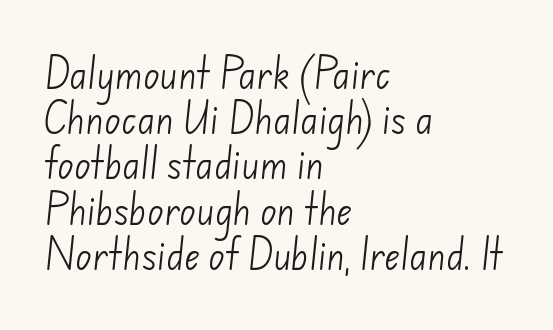
The image shows 34 px light sans-serif type; set left-aligned, normal line spacing (1.33x), normal letter spacing, not underlined; low stroke contrast and a small x-height.
